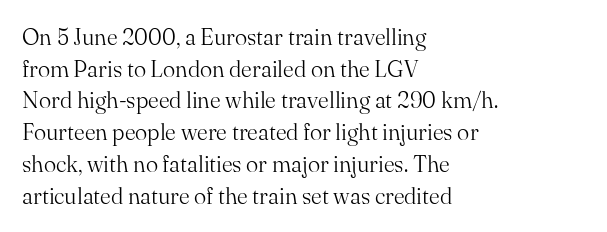
The image shows 23 px text type, upright; set left-aligned, normal line spacing (1.38x), normal letter spacing, not underlined.
